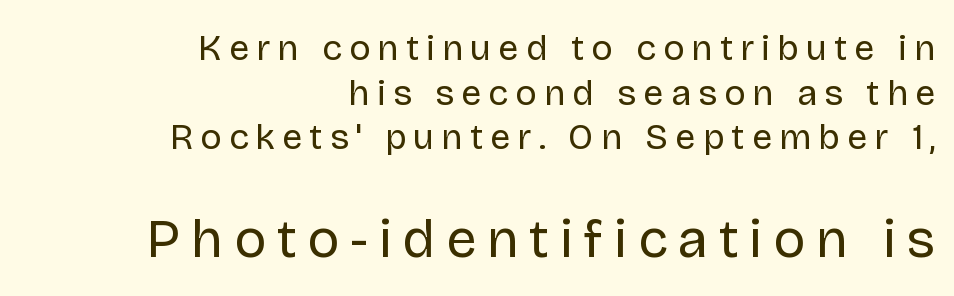
Note the varied advance widths — an 'i' is clearly narrower than an 'm'. One-word summary of the alignment: right. A quiet, ordinary-to-light weight characterises the typeface. Honestly, the letter spacing is so wide it's the main thing you notice. In terms of letterform style, serifs are entirely absent. Does the lettering tilt? It doesn't — this is upright.
